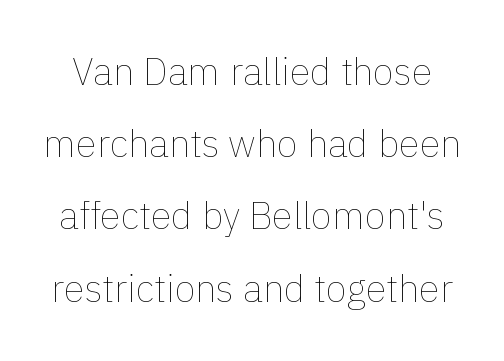
The image shows 38 px thin type, upright; set loose line spacing (1.9x), normal letter spacing, not underlined; low stroke contrast and a medium x-height.
